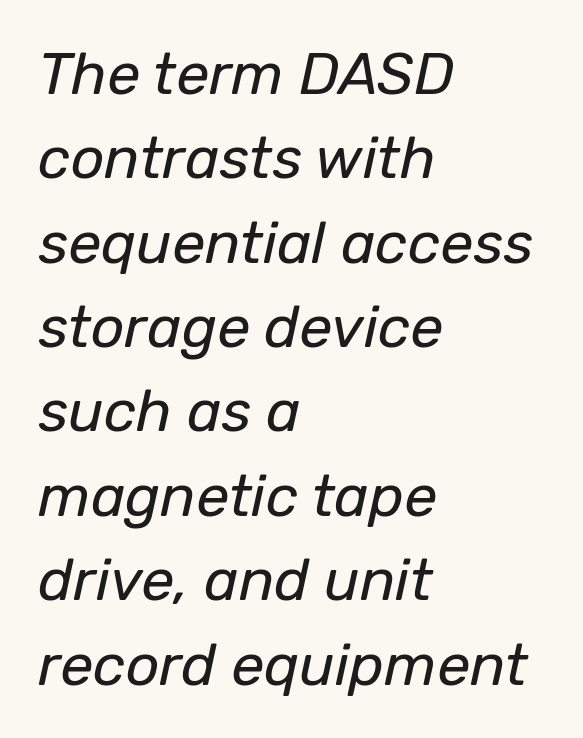
The image shows 59 px regular-weight type, italic (leaning right); set left-aligned, normal line spacing (1.43x), normal letter spacing, not underlined; low stroke contrast and a medium x-height.
